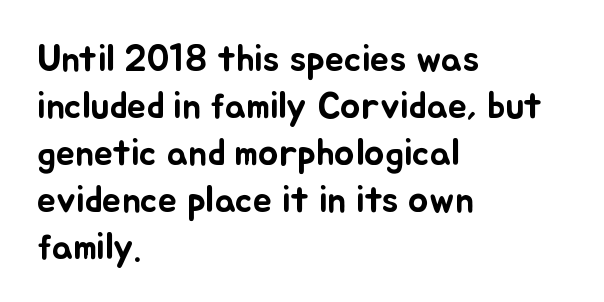
The image shows 38 px text type, upright; set left-aligned, line spacing 1.24x, normal letter spacing, not underlined; low stroke contrast and a small x-height.
